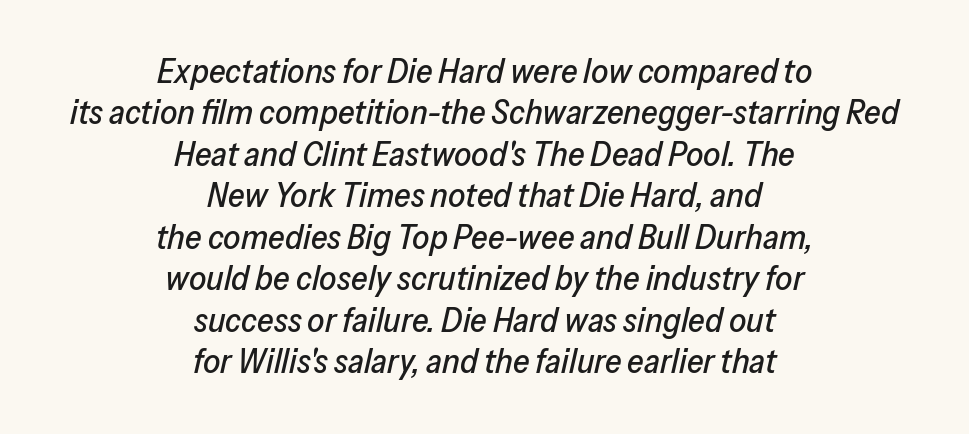
Looks like regular typesetting: each glyph gets only the width it needs. The passage shown is not underscored anywhere. Reading down the block, each line starts at a different indent, mirrored at its end. How are the letters spaced? Ordinarily, with no added tracking. The text carries the slant typical of an italic or oblique font.
